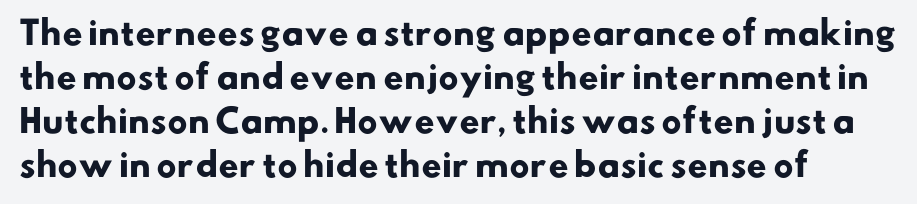
Q: Is the text bold? A: Yes.
Q: Is the typeface a serif or a sans-serif typeface? A: Sans-serif.
Q: Is the text underlined? A: No.
Q: How is the paragraph aligned? A: Left-aligned.
Q: Is the spacing between letters normal or unusually wide? A: Normal.
Q: Is the spacing between lines tight, normal or loose? A: Normal.
Q: Width (condensed, normal, or wide)? A: Normal.
Q: Stroke contrast? A: Low.
Q: x-height? A: Small.
Q: Monospaced? A: No.
